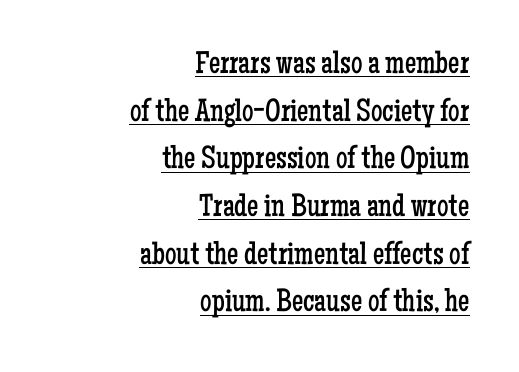
Q: Is the text bold? A: No.
Q: Is the text italic (slanted)? A: No, it is upright.
Q: Is the typeface a serif or a sans-serif typeface? A: Serif.
Q: Is the text underlined? A: Yes.
Q: How is the paragraph aligned? A: Right-aligned.
Q: Is the spacing between letters normal or unusually wide? A: Normal.
Q: Is the spacing between lines tight, normal or loose? A: Normal.
Q: Width (condensed, normal, or wide)? A: Condensed.
Q: Stroke contrast? A: Low.
Q: x-height? A: Medium.
Q: Monospaced? A: No.
